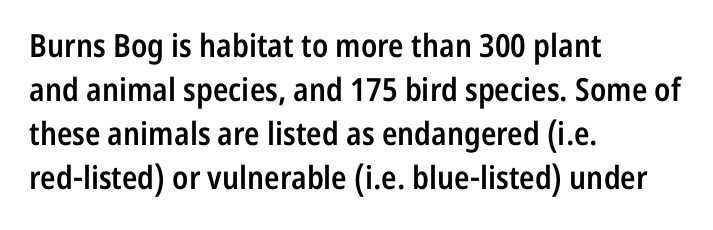
{"serif": "no", "italic": "no", "bold": "semi", "weight": "semibold", "width": "condensed", "stroke_contrast": "low", "x_height": "medium", "monospaced": "no", "underline": "no", "align": "left", "line_spacing": "normal", "line_spacing_ratio": 1.37, "letter_spacing": "normal", "letter_spacing_em": 0.0, "glyph_px": 32}
